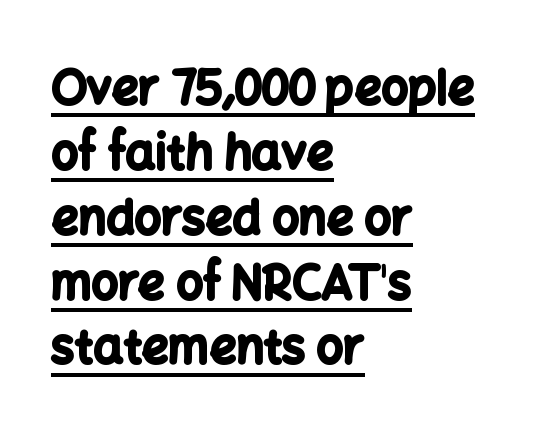
Each letter's strokes conclude bluntly, with no projecting serifs. Compared with an ordinary text face, these strokes are far heavier — a full bold. Caption: multi-line text, flush left, ragged right. Style check: upright.
